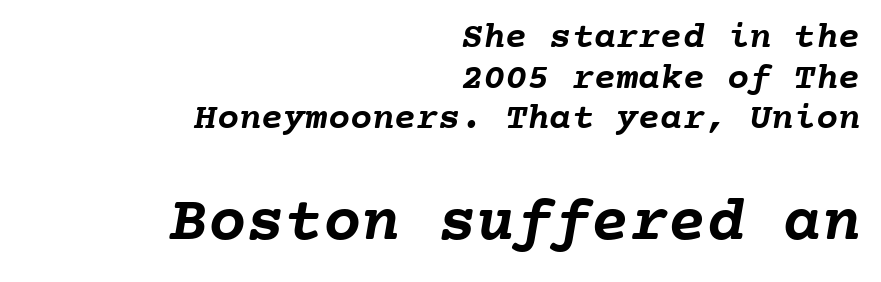
Q: Is the text bold? A: Yes.
Q: Is the text underlined? A: No.
Q: How is the paragraph aligned? A: Right-aligned.
Q: Is the spacing between letters normal or unusually wide? A: Normal.
Q: Is the spacing between lines tight, normal or loose? A: Tight.
Q: Which block of text is set in a larger size, the first (top) or the second (bottom)? A: The second (bottom) one.
Q: Width (condensed, normal, or wide)? A: Normal.
Q: Stroke contrast? A: Low.
Q: x-height? A: Medium.
Q: Monospaced? A: Yes.
